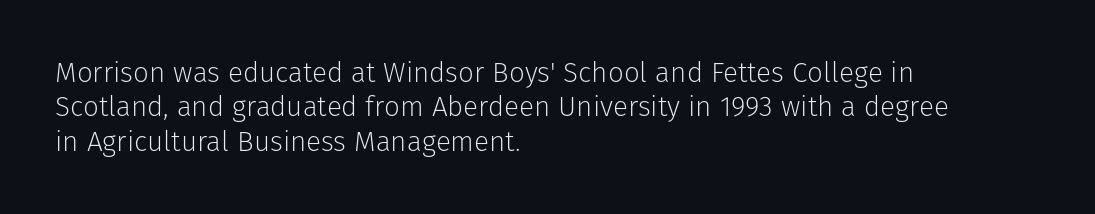
Tracking here is standard; glyphs follow each other at the usual distance. Spacing verdict: proportional, widths tailored to each character. Type style note: lacks serifs. Does the copy run flush right? No — it runs flush left.
